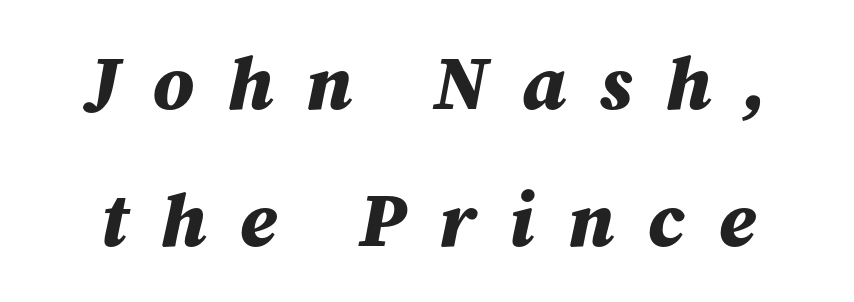
I'd describe the lettering as bold — thick and assertive. Between one letter and the next there's a generous, obvious gap. Is the type slanted? Yes — the strokes lean at a clear angle. Think of a printed novel: that variable character pitch is what you see here. Glance below the letters and you will spot only blank space.
